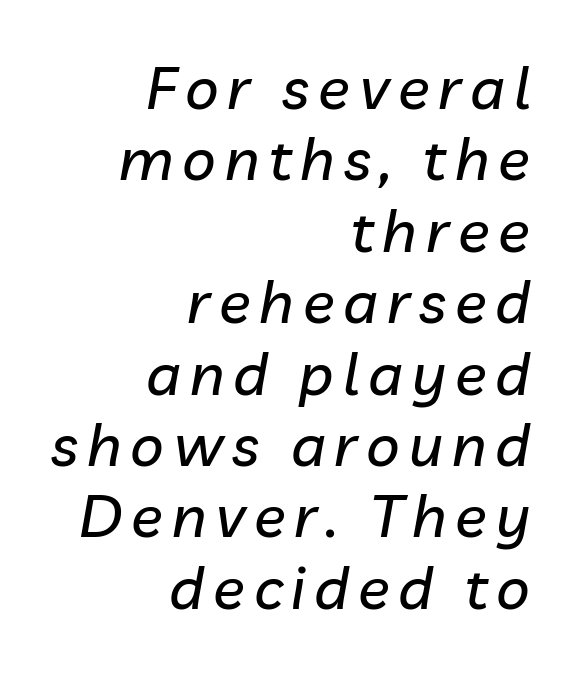
This sample has the flowing, uneven cadence of proportional lettering. Caption: multi-line text, flush right, ragged left. The words here are not underlined. Slant detected: the letters are inclined.
